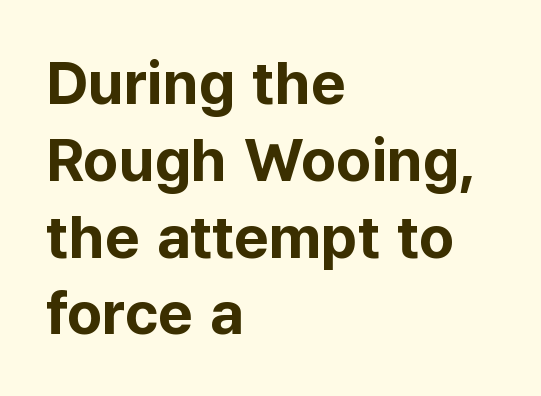
{"serif": "no", "italic": "no", "bold": "yes", "weight": "bold", "width": "normal", "stroke_contrast": "low", "x_height": "medium", "monospaced": "no", "underline": "no", "align": "left", "line_spacing": "normal", "line_spacing_ratio": 1.28, "letter_spacing": "normal", "letter_spacing_em": 0.0, "glyph_px": 60}
